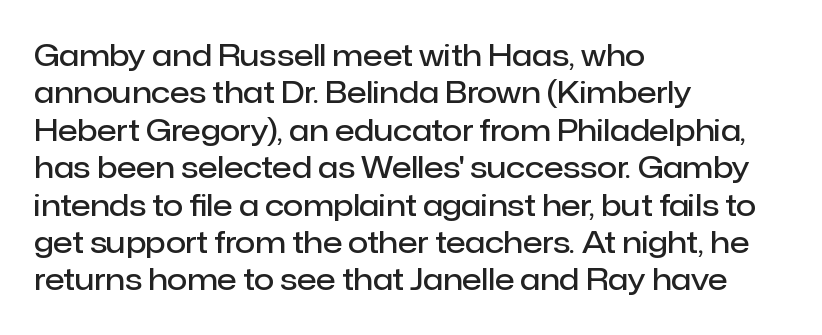
The image shows 29 px semibold sans-serif type, upright; set left-aligned, normal line spacing (1.29x), normal letter spacing, not underlined; low stroke contrast and a medium x-height.
